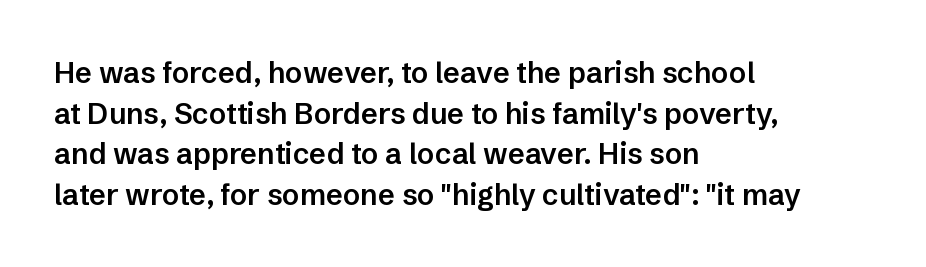
This sample has the flowing, uneven cadence of proportional lettering. Visually the block forms a straight wall on the left and a jagged coastline on the right. Interline gaps are of average width in this sample. Font category for this specimen: sans-serif. Is the type bold? Partly — it's a semibold, heavier than regular but not fully bold. Notice how the stems are strictly vertical — no italics here.
